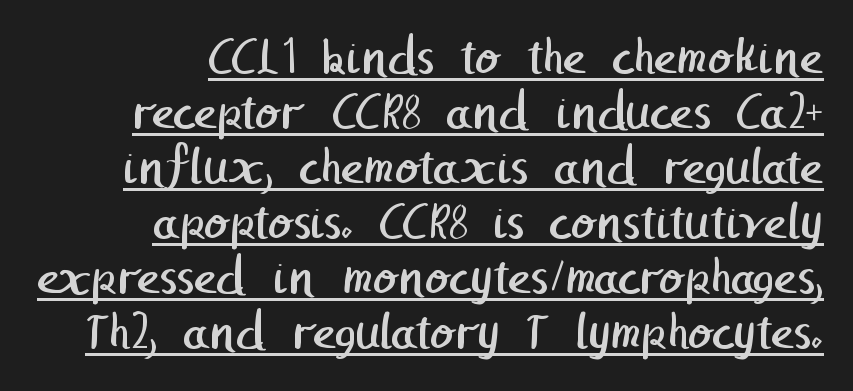
{"serif": "no", "bold": "no", "weight": "regular", "width": "normal", "stroke_contrast": "low", "x_height": "medium", "underline": "yes", "align": "right", "line_spacing": "tight", "line_spacing_ratio": 1.0, "letter_spacing": "normal", "letter_spacing_em": 0.0, "glyph_px": 55}
